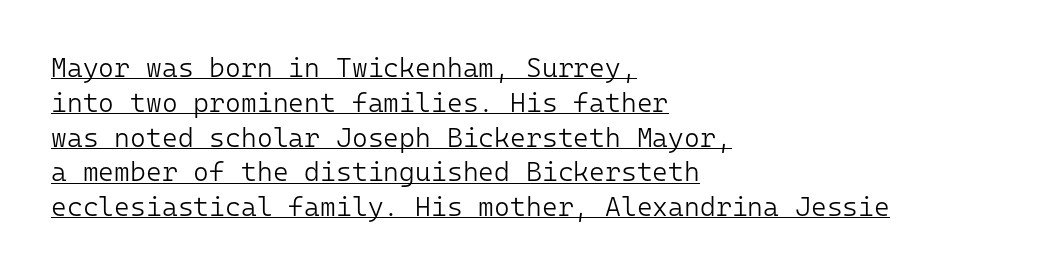
{"italic": "no", "bold": "no", "underline": "yes", "align": "left", "line_spacing": "normal", "line_spacing_ratio": 1.29, "letter_spacing": "normal", "letter_spacing_em": 0.0, "glyph_px": 27}
